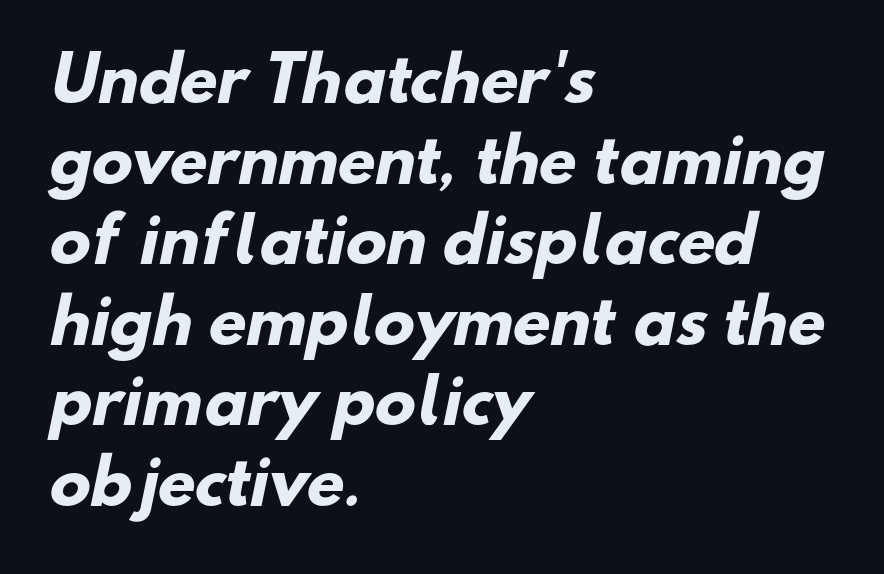
The image shows 61 px heavy sans-serif type; set left-aligned, normal line spacing (1.32x), normal letter spacing, not underlined; low stroke contrast and a small x-height.
